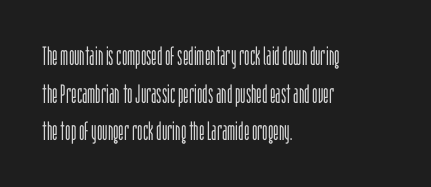
{"italic": "no", "bold": "no", "underline": "no", "align": "left", "line_spacing": "normal", "line_spacing_ratio": 1.45, "letter_spacing": "normal", "letter_spacing_em": 0.0, "glyph_px": 26}
